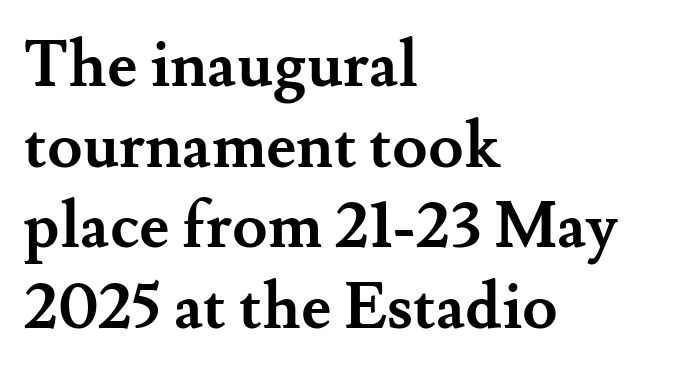
Q: Is the text bold? A: Yes.
Q: Is the text italic (slanted)? A: No, it is upright.
Q: Is the typeface a serif or a sans-serif typeface? A: Serif.
Q: Is the text underlined? A: No.
Q: How is the paragraph aligned? A: Left-aligned.
Q: Is the spacing between letters normal or unusually wide? A: Normal.
Q: Is the spacing between lines tight, normal or loose? A: Normal.
Q: Width (condensed, normal, or wide)? A: Normal.
Q: Stroke contrast? A: Medium.
Q: x-height? A: Small.
Q: Monospaced? A: No.
